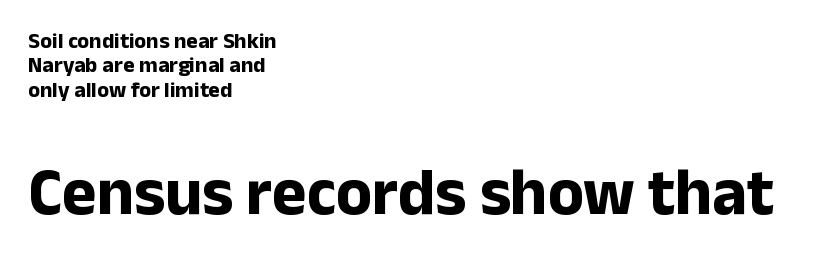
{"serif": "no", "italic": "no", "bold": "yes", "weight": "bold", "width": "normal", "stroke_contrast": "low", "x_height": "medium", "monospaced": "no", "underline": "no", "align": "left", "line_spacing": "tight", "line_spacing_ratio": 1.11, "letter_spacing": "normal", "letter_spacing_em": 0.0, "larger_block": "second", "size_ratio": 3.0, "glyph_px": 66}
